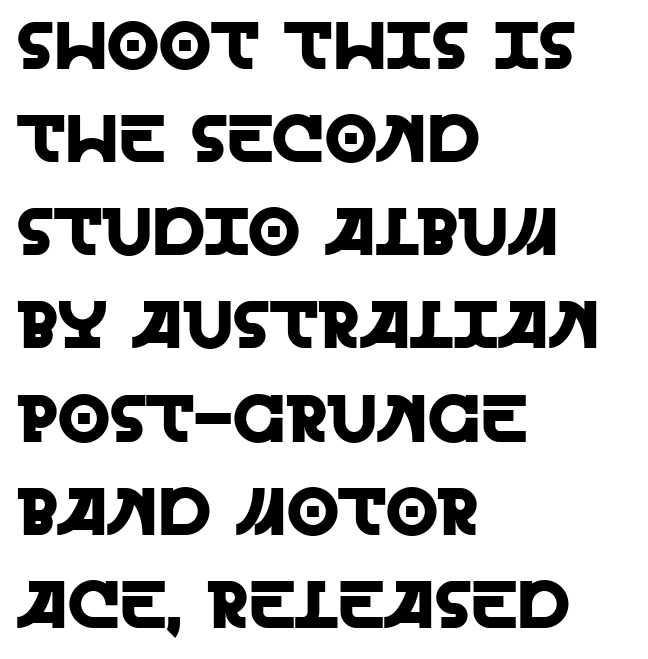
{"serif": "no", "italic": "no", "width": "normal", "x_height": "large", "monospaced": "no", "underline": "no", "align": "left", "line_spacing": "normal", "line_spacing_ratio": 1.39, "letter_spacing": "normal", "letter_spacing_em": 0.0, "glyph_px": 67}
